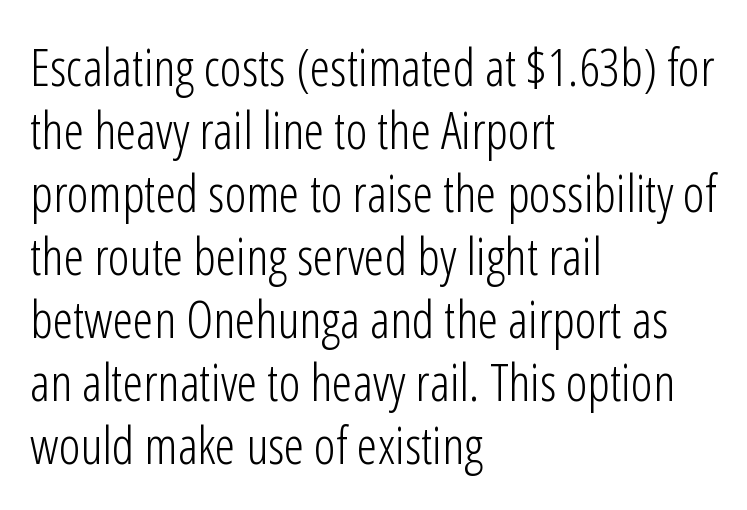
{"serif": "no", "italic": "no", "bold": "no", "weight": "light", "width": "condensed", "stroke_contrast": "low", "x_height": "medium", "monospaced": "no", "underline": "no", "align": "left", "line_spacing_ratio": 1.21, "letter_spacing": "normal", "letter_spacing_em": 0.0, "glyph_px": 52}
